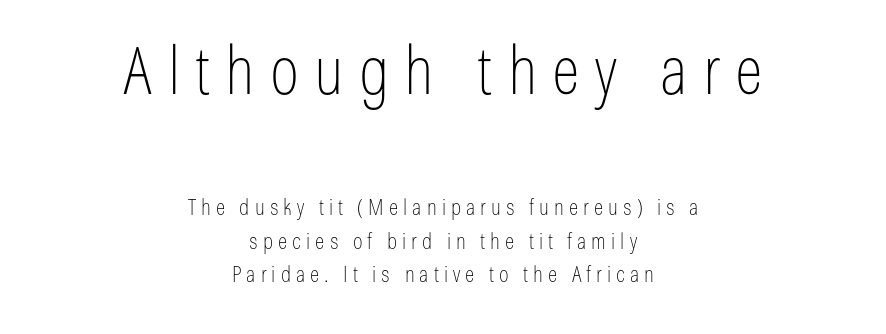
The image shows 66 px thin, condensed sans-serif type, upright; set centered, normal line spacing (1.52x), unusually wide letter spacing (+0.23 em), not underlined; the first (top) block is 3.0x larger; low stroke contrast and a medium x-height.
